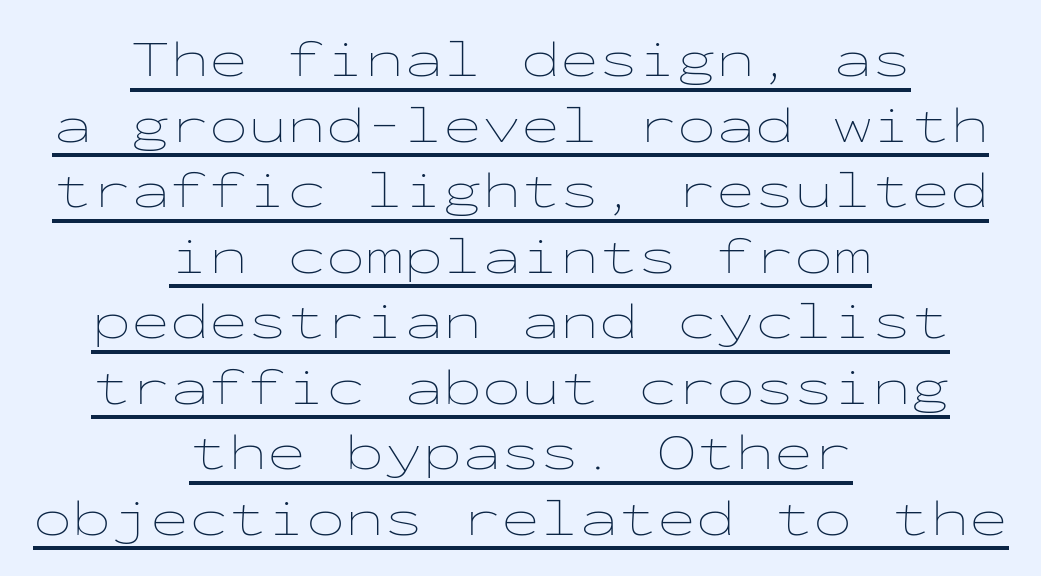
Q: Is the text bold? A: No.
Q: Is the text italic (slanted)? A: No, it is upright.
Q: Is the text underlined? A: Yes.
Q: How is the paragraph aligned? A: Centered.
Q: Is the spacing between letters normal or unusually wide? A: Normal.
Q: Is the spacing between lines tight, normal or loose? A: Normal.
Q: Width (condensed, normal, or wide)? A: Wide.
Q: Stroke contrast? A: Low.
Q: x-height? A: Medium.
Q: Monospaced? A: Yes.
